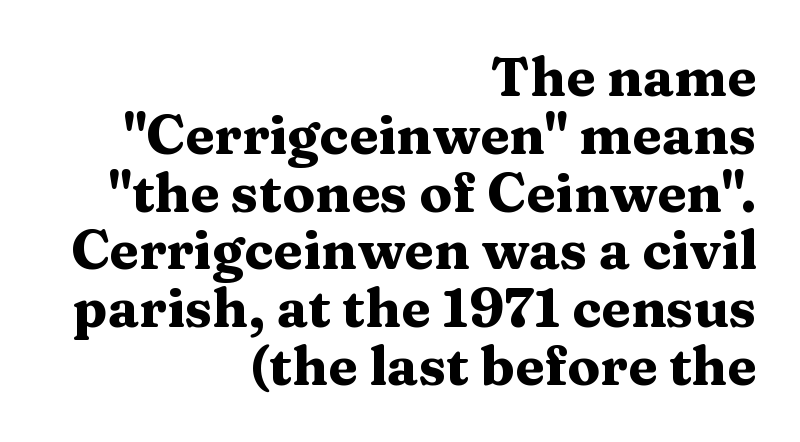
Q: Is the text bold? A: Yes.
Q: Is the text italic (slanted)? A: No, it is upright.
Q: Is the typeface a serif or a sans-serif typeface? A: Serif.
Q: Is the text underlined? A: No.
Q: How is the paragraph aligned? A: Right-aligned.
Q: Is the spacing between letters normal or unusually wide? A: Normal.
Q: Is the spacing between lines tight, normal or loose? A: Tight.
Q: Width (condensed, normal, or wide)? A: Wide.
Q: Stroke contrast? A: Medium.
Q: x-height? A: Medium.
Q: Monospaced? A: No.
